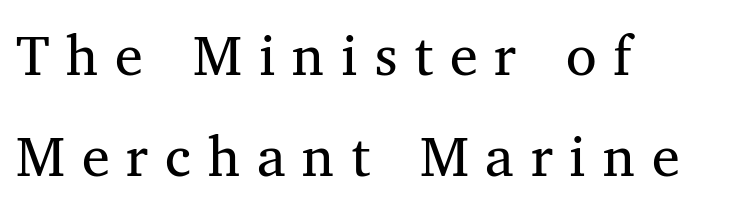
{"serif": "yes", "italic": "no", "bold": "no", "weight": "regular", "width": "normal", "stroke_contrast": "medium", "x_height": "medium", "monospaced": "no", "underline": "no", "align": "left", "line_spacing_ratio": 1.81, "letter_spacing": "wide", "letter_spacing_em": 0.3, "glyph_px": 56}
